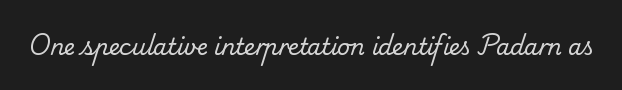
Students, note that the glyphs here touch the page at normal intervals. Any mark beneath the type? The region is blank. Is this a heavy cut? Hardly; it is regular or lighter.
